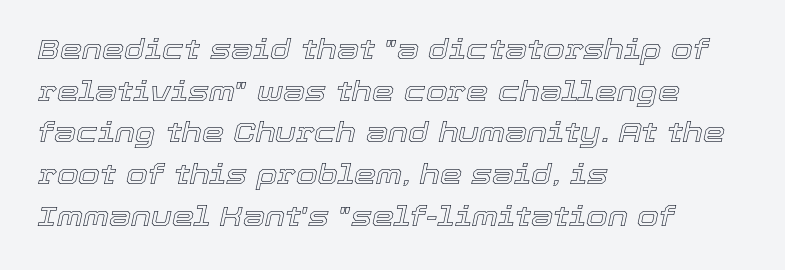
The image shows 28 px text type, italic (leaning right); set left-aligned, normal line spacing (1.49x), normal letter spacing, not underlined; a medium x-height.
